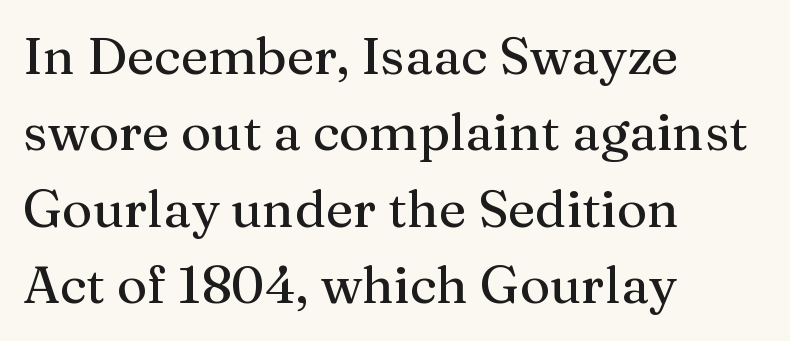
The image shows 52 px serif type, upright; set left-aligned, normal line spacing (1.47x), normal letter spacing, not underlined; medium stroke contrast and a medium x-height.
